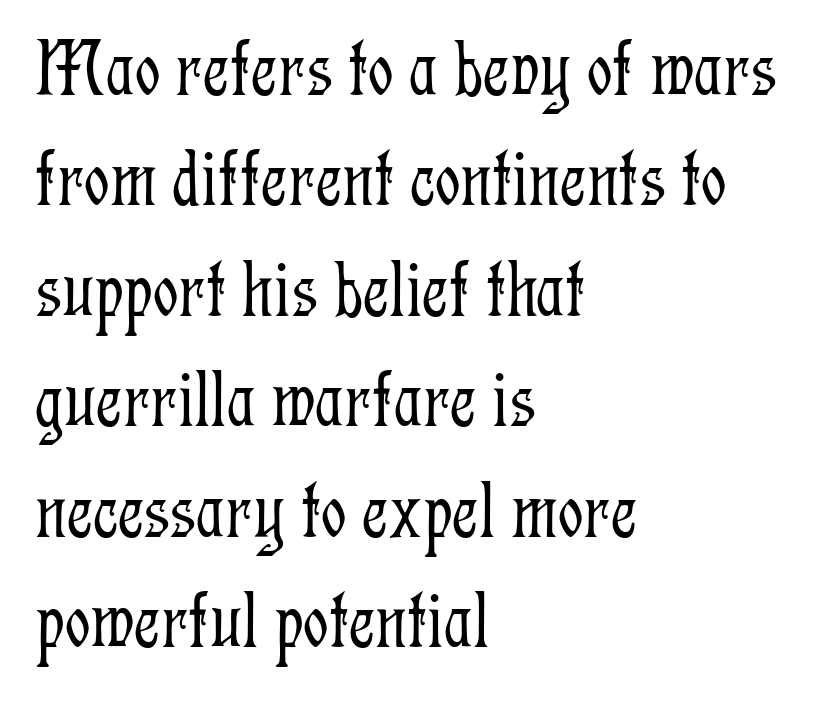
Q: Is the text bold? A: No.
Q: Is the text italic (slanted)? A: No, it is upright.
Q: Is the typeface a serif or a sans-serif typeface? A: Serif.
Q: Is the text underlined? A: No.
Q: How is the paragraph aligned? A: Left-aligned.
Q: Is the spacing between letters normal or unusually wide? A: Normal.
Q: Is the spacing between lines tight, normal or loose? A: Normal.
Q: Width (condensed, normal, or wide)? A: Condensed.
Q: Stroke contrast? A: Low.
Q: x-height? A: Medium.
Q: Monospaced? A: No.
